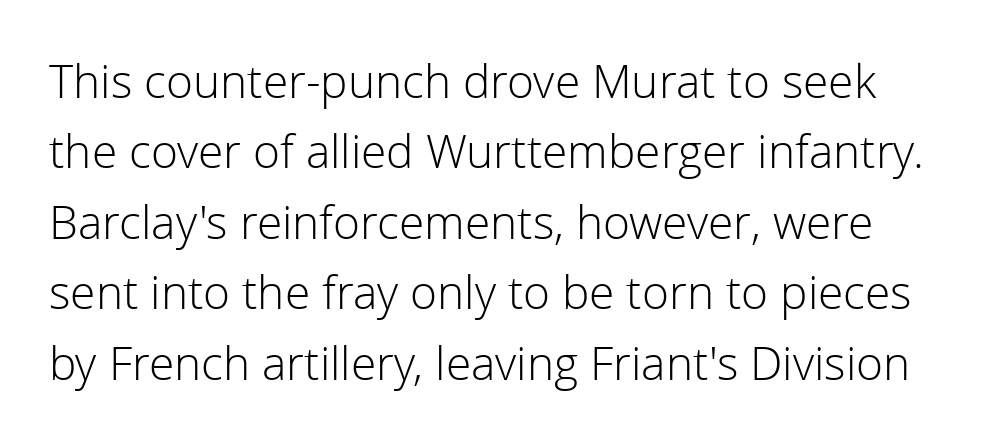
Q: Is the text bold? A: No.
Q: Is the text italic (slanted)? A: No, it is upright.
Q: Is the typeface a serif or a sans-serif typeface? A: Sans-serif.
Q: Is the text underlined? A: No.
Q: Is the spacing between letters normal or unusually wide? A: Normal.
Q: Is the spacing between lines tight, normal or loose? A: Normal.
Q: Width (condensed, normal, or wide)? A: Normal.
Q: Stroke contrast? A: Low.
Q: x-height? A: Medium.
Q: Monospaced? A: No.
